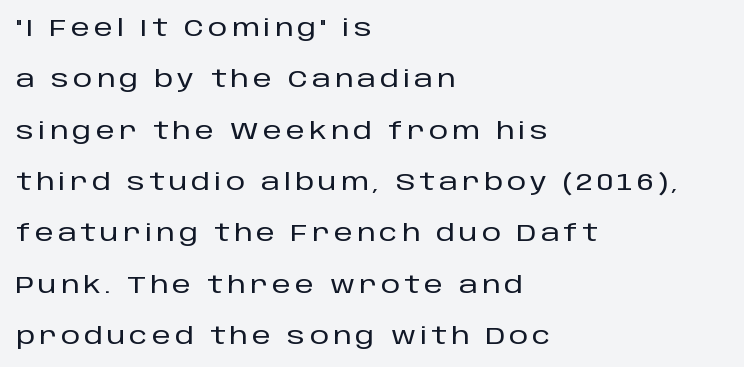
Reading down the block, your eye returns to a fixed left position each line. Vertical spacing — loose. Just letters on the line, the space beneath them empty. In terms of posture, this sample is upright.
